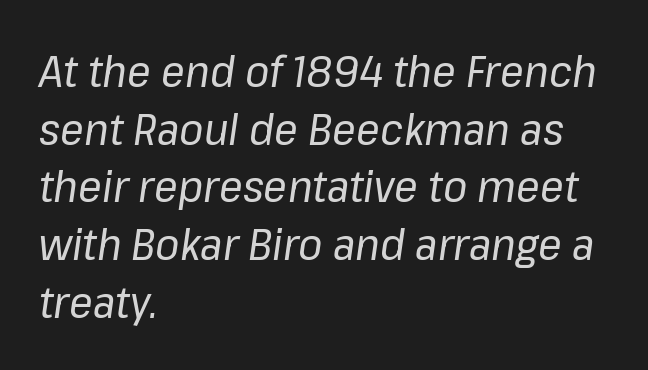
The image shows 44 px regular-weight type, italic (leaning right); set left-aligned, normal line spacing (1.31x), normal letter spacing, not underlined; low stroke contrast and a medium x-height.
